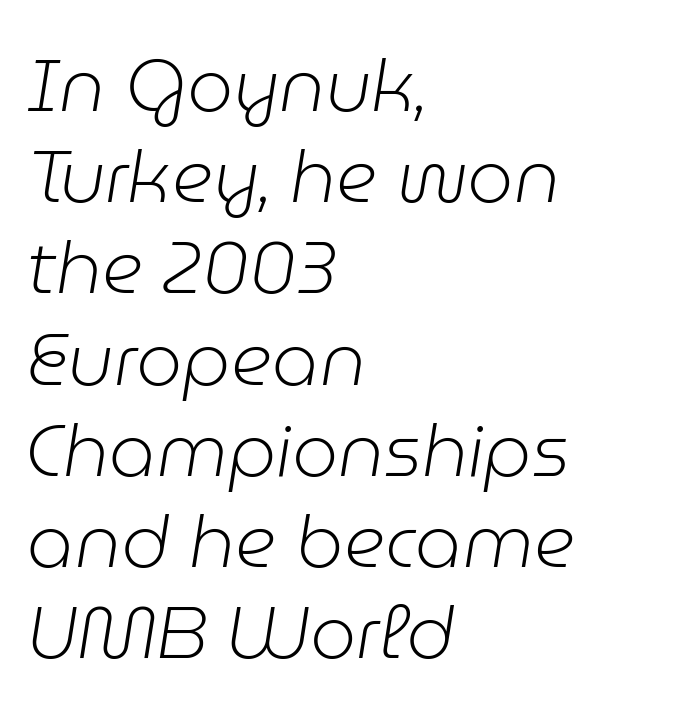
The image shows 73 px light type, italic (leaning right); set left-aligned, normal line spacing (1.25x), normal letter spacing, not underlined; low stroke contrast and a medium x-height.
